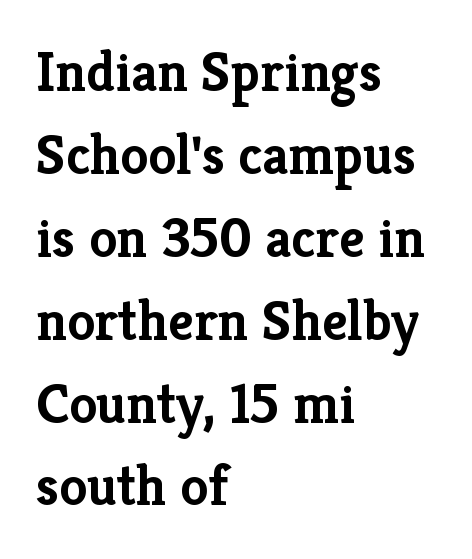
{"serif": "yes", "italic": "no", "bold": "yes", "weight": "semibold", "width": "normal", "stroke_contrast": "low", "x_height": "medium", "monospaced": "no", "underline": "no", "align": "left", "line_spacing": "normal", "line_spacing_ratio": 1.48, "letter_spacing": "normal", "letter_spacing_em": 0.0, "glyph_px": 56}
